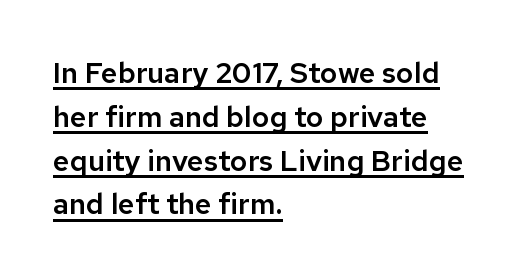
{"serif": "no", "italic": "no", "width": "normal", "stroke_contrast": "low", "x_height": "medium", "monospaced": "no", "underline": "yes", "align": "left", "line_spacing": "normal", "line_spacing_ratio": 1.51, "letter_spacing": "normal", "letter_spacing_em": 0.0, "glyph_px": 29}
